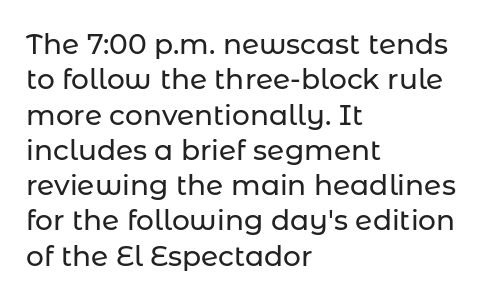
These lines are rendered in a variable-pitch font. Beneath every word, the page is bare. Vertically, the passage feels balanced, rows spaced as you'd expect. The characters display no serif detailing; their extremities are plain. The gaps between neighbouring characters are ordinary and unremarkable.
